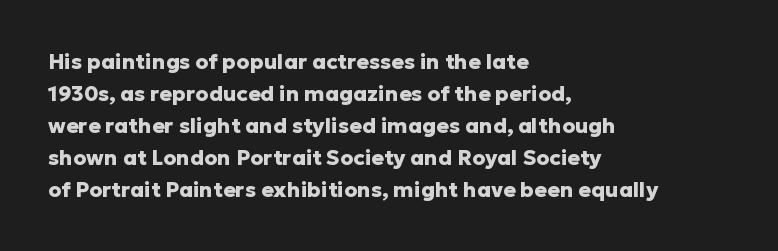
The type sits square on the baseline with zero lean. Summary of weight: heavy, a full bold. Interline gaps are of average width in this sample. The type is set solid horizontally, with unmodified tracking. Underline: absent.
